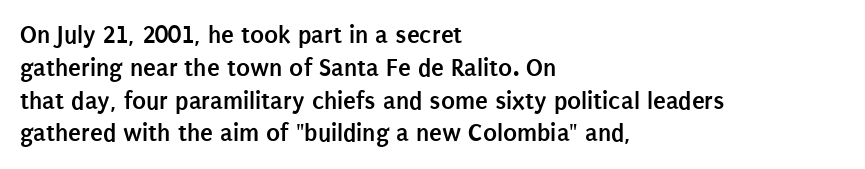
Q: Is the text bold? A: Yes.
Q: Is the text italic (slanted)? A: No, it is upright.
Q: Is the text underlined? A: No.
Q: How is the paragraph aligned? A: Left-aligned.
Q: Is the spacing between letters normal or unusually wide? A: Normal.
Q: Is the spacing between lines tight, normal or loose? A: Normal.
